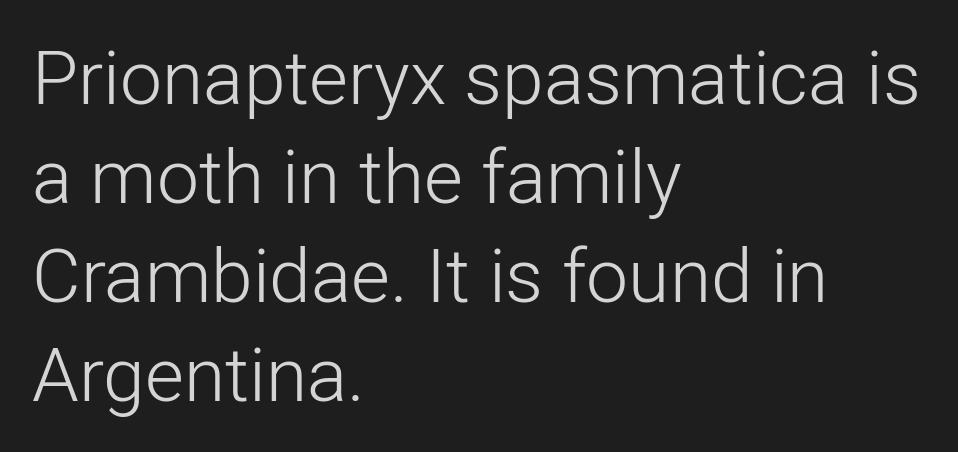
Q: Is the text bold? A: No.
Q: Is the text italic (slanted)? A: No, it is upright.
Q: Is the typeface a serif or a sans-serif typeface? A: Sans-serif.
Q: Is the text underlined? A: No.
Q: How is the paragraph aligned? A: Left-aligned.
Q: Is the spacing between letters normal or unusually wide? A: Normal.
Q: Is the spacing between lines tight, normal or loose? A: Normal.
Q: Width (condensed, normal, or wide)? A: Normal.
Q: Stroke contrast? A: Low.
Q: x-height? A: Medium.
Q: Monospaced? A: No.
